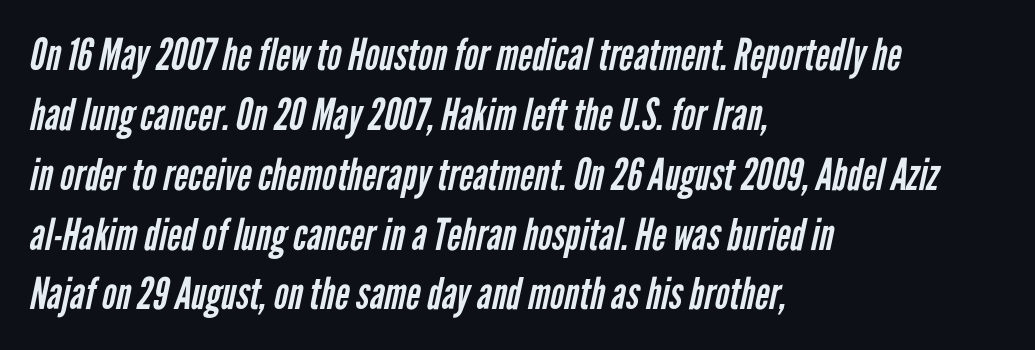
Q: Is the text bold? A: No.
Q: Is the typeface a serif or a sans-serif typeface? A: Sans-serif.
Q: Is the text underlined? A: No.
Q: How is the paragraph aligned? A: Left-aligned.
Q: Is the spacing between letters normal or unusually wide? A: Normal.
Q: Is the spacing between lines tight, normal or loose? A: Normal.
Q: Width (condensed, normal, or wide)? A: Condensed.
Q: Stroke contrast? A: Low.
Q: x-height? A: Medium.
Q: Monospaced? A: No.
